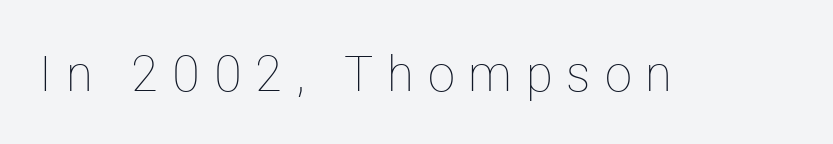
The image shows 49 px thin type, upright; set unusually wide letter spacing (+0.28 em), not underlined; low stroke contrast and a medium x-height.
